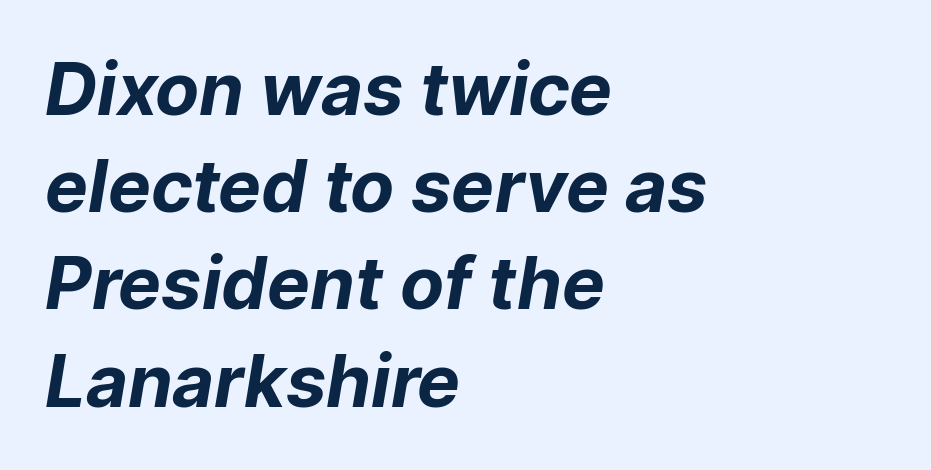
{"serif": "no", "bold": "yes", "weight": "bold", "width": "normal", "stroke_contrast": "low", "x_height": "medium", "monospaced": "no", "underline": "no", "align": "left", "line_spacing": "normal", "line_spacing_ratio": 1.35, "letter_spacing": "normal", "letter_spacing_em": 0.0, "glyph_px": 72}
